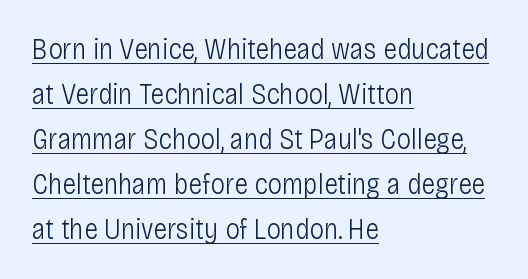
Q: Is the text bold? A: No.
Q: Is the text italic (slanted)? A: No, it is upright.
Q: Is the typeface a serif or a sans-serif typeface? A: Sans-serif.
Q: Is the text underlined? A: Yes.
Q: How is the paragraph aligned? A: Left-aligned.
Q: Is the spacing between letters normal or unusually wide? A: Normal.
Q: Is the spacing between lines tight, normal or loose? A: Normal.
Q: Width (condensed, normal, or wide)? A: Condensed.
Q: Stroke contrast? A: Low.
Q: x-height? A: Large.
Q: Monospaced? A: No.
